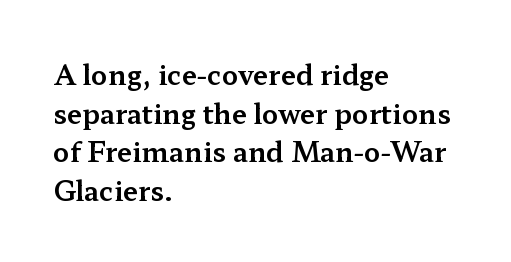
Q: Is the text italic (slanted)? A: No, it is upright.
Q: Is the text underlined? A: No.
Q: How is the paragraph aligned? A: Left-aligned.
Q: Is the spacing between letters normal or unusually wide? A: Normal.
Q: Is the spacing between lines tight, normal or loose? A: Normal.
